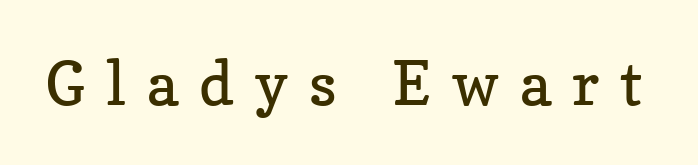
The image shows 61 px regular-weight serif type, upright; set unusually wide letter spacing (+0.35 em), not underlined; low stroke contrast and a medium x-height.
